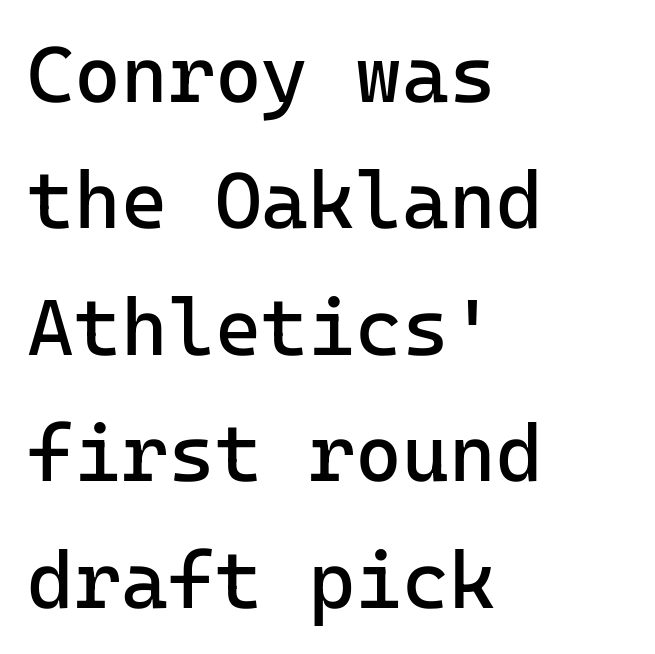
Q: Is the text bold? A: No.
Q: Is the text italic (slanted)? A: No, it is upright.
Q: Is the typeface a serif or a sans-serif typeface? A: Sans-serif.
Q: Is the text underlined? A: No.
Q: How is the paragraph aligned? A: Left-aligned.
Q: Is the spacing between letters normal or unusually wide? A: Normal.
Q: Is the spacing between lines tight, normal or loose? A: Normal.
Q: Width (condensed, normal, or wide)? A: Normal.
Q: Stroke contrast? A: Low.
Q: x-height? A: Medium.
